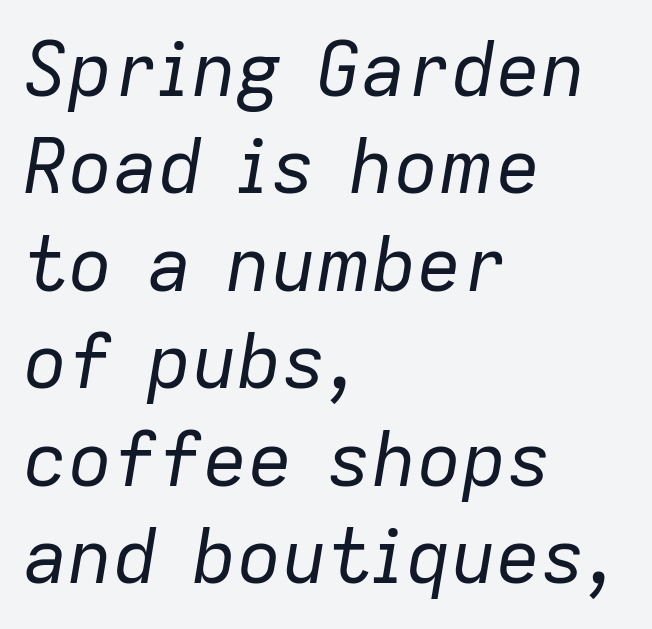
Q: Is the text bold? A: No.
Q: Is the text italic (slanted)? A: Yes, it leans right by about 9 degrees.
Q: Is the text underlined? A: No.
Q: How is the paragraph aligned? A: Left-aligned.
Q: Is the spacing between letters normal or unusually wide? A: Normal.
Q: Is the spacing between lines tight, normal or loose? A: Normal.
Q: Width (condensed, normal, or wide)? A: Normal.
Q: Stroke contrast? A: Low.
Q: x-height? A: Medium.
Q: Monospaced? A: No.
